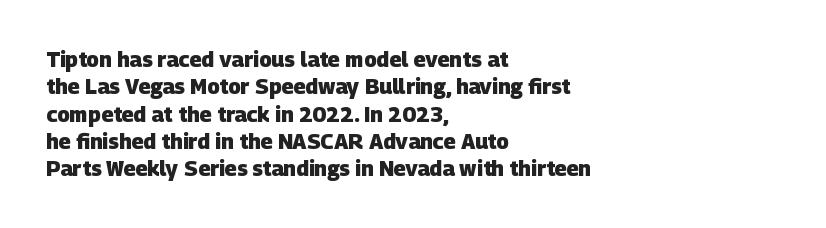
Q: Is the text bold? A: Yes.
Q: Is the text underlined? A: No.
Q: How is the paragraph aligned? A: Left-aligned.
Q: Is the spacing between letters normal or unusually wide? A: Normal.
Q: Is the spacing between lines tight, normal or loose? A: Normal.
